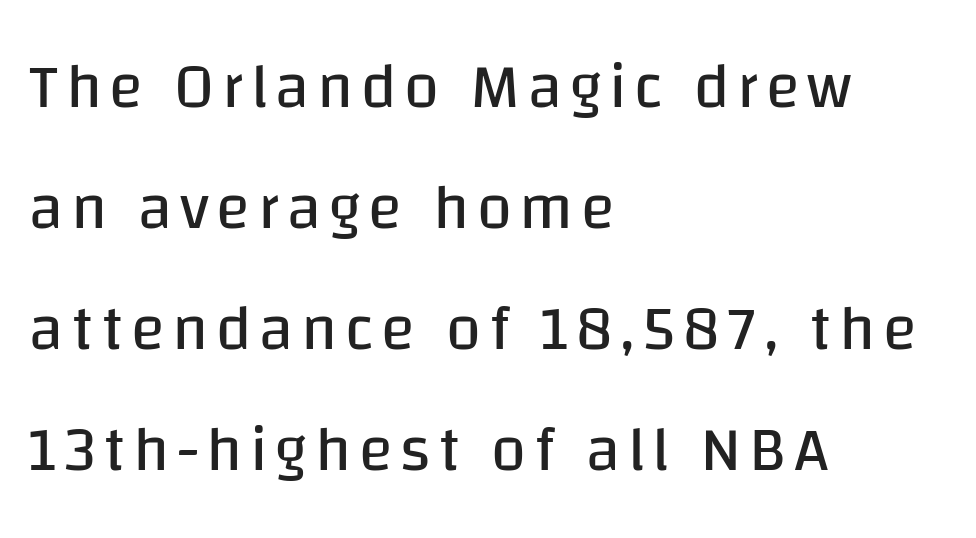
Q: Is the text bold? A: No.
Q: Is the text italic (slanted)? A: No, it is upright.
Q: Is the typeface a serif or a sans-serif typeface? A: Sans-serif.
Q: Is the text underlined? A: No.
Q: How is the paragraph aligned? A: Left-aligned.
Q: Is the spacing between lines tight, normal or loose? A: Loose.
Q: Width (condensed, normal, or wide)? A: Normal.
Q: Stroke contrast? A: Low.
Q: x-height? A: Large.
Q: Monospaced? A: No.
